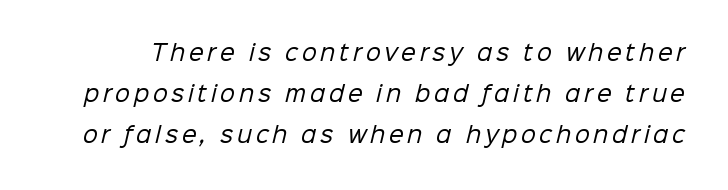
Q: Is the text bold? A: No.
Q: Is the text underlined? A: No.
Q: Is the spacing between lines tight, normal or loose? A: Loose.
